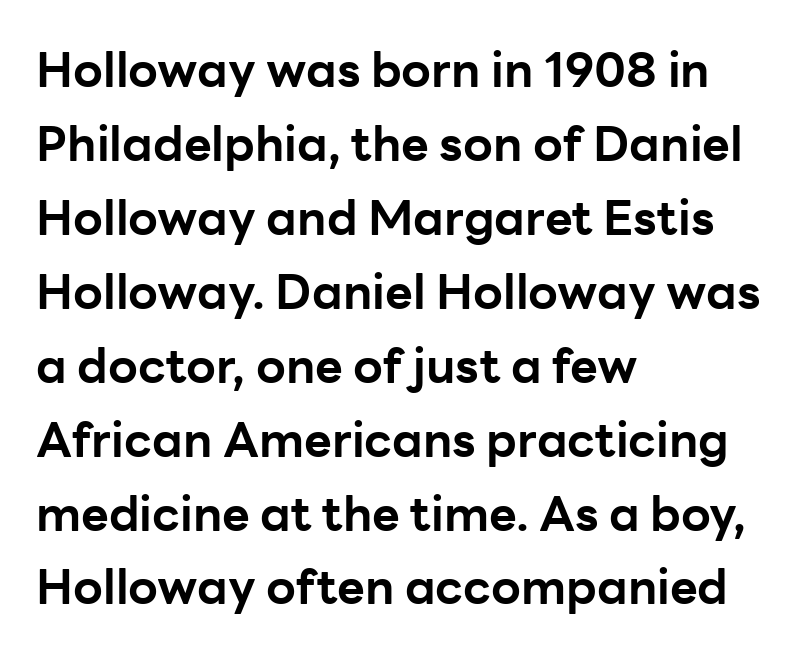
Q: Is the text bold? A: Yes.
Q: Is the text italic (slanted)? A: No, it is upright.
Q: Is the typeface a serif or a sans-serif typeface? A: Sans-serif.
Q: Is the text underlined? A: No.
Q: How is the paragraph aligned? A: Left-aligned.
Q: Is the spacing between letters normal or unusually wide? A: Normal.
Q: Is the spacing between lines tight, normal or loose? A: Normal.
Q: Width (condensed, normal, or wide)? A: Normal.
Q: Stroke contrast? A: Low.
Q: x-height? A: Medium.
Q: Monospaced? A: No.
